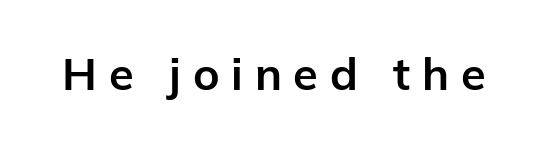
The image shows 45 px bold sans-serif type, upright; set unusually wide letter spacing (+0.26 em), not underlined; low stroke contrast and a medium x-height.
